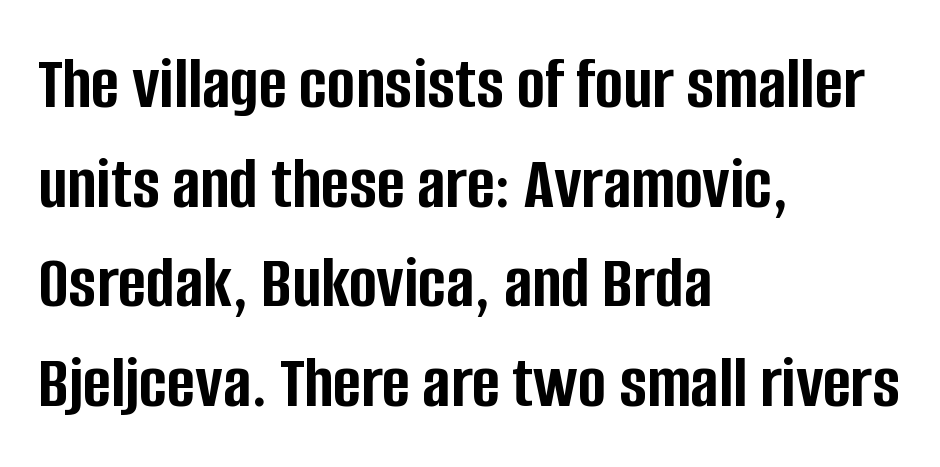
Q: Is the text bold? A: Yes.
Q: Is the text italic (slanted)? A: No, it is upright.
Q: Is the typeface a serif or a sans-serif typeface? A: Sans-serif.
Q: Is the text underlined? A: No.
Q: How is the paragraph aligned? A: Left-aligned.
Q: Is the spacing between letters normal or unusually wide? A: Normal.
Q: Is the spacing between lines tight, normal or loose? A: Normal.
Q: Width (condensed, normal, or wide)? A: Condensed.
Q: Stroke contrast? A: Low.
Q: x-height? A: Large.
Q: Monospaced? A: No.
